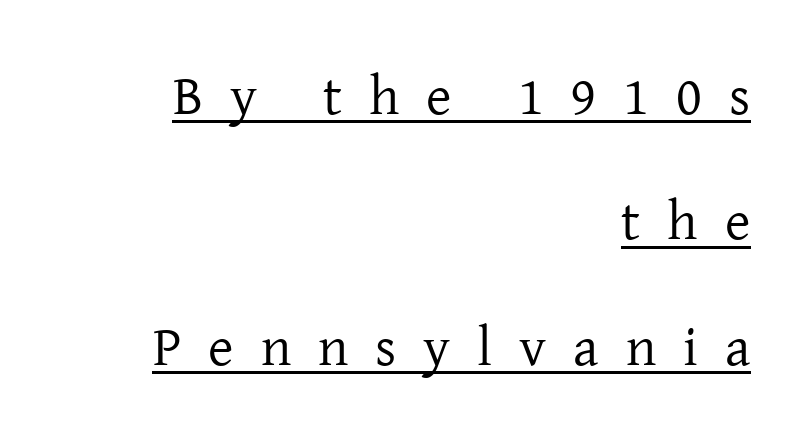
Q: Is the text bold? A: No.
Q: Is the text italic (slanted)? A: No, it is upright.
Q: Is the typeface a serif or a sans-serif typeface? A: Serif.
Q: Is the text underlined? A: Yes.
Q: How is the paragraph aligned? A: Right-aligned.
Q: Is the spacing between letters normal or unusually wide? A: Unusually wide.
Q: Is the spacing between lines tight, normal or loose? A: Loose.
Q: Width (condensed, normal, or wide)? A: Normal.
Q: Stroke contrast? A: Low.
Q: x-height? A: Medium.
Q: Monospaced? A: No.
